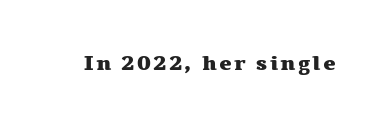
Pretty heavy lettering here — definitely bold. The passage shown is not underscored anywhere. Do the letters lean? They stand straight.
